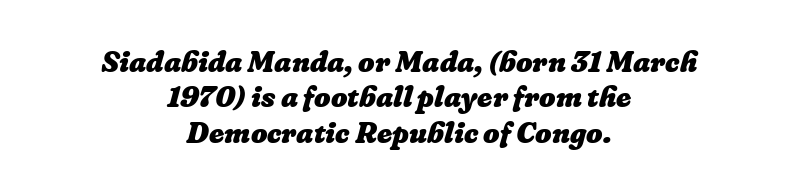
Q: Is the text bold? A: Yes.
Q: Is the text underlined? A: No.
Q: How is the paragraph aligned? A: Centered.
Q: Is the spacing between letters normal or unusually wide? A: Normal.
Q: Width (condensed, normal, or wide)? A: Normal.
Q: Stroke contrast? A: Low.
Q: x-height? A: Medium.
Q: Monospaced? A: No.
